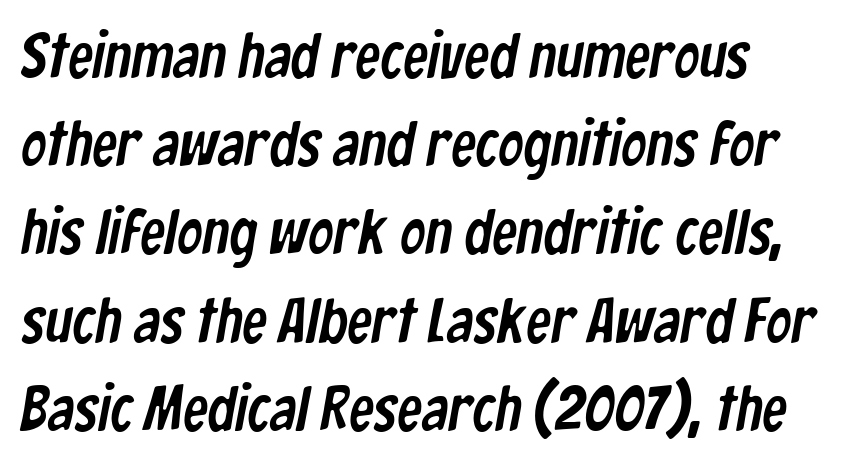
The gap between lines stays unmarked. Letter spacing: default. You could not count columns in this text — the font is proportionally spaced. The glyphs in this specimen are sans serif. The space between consecutive lines is moderate.
